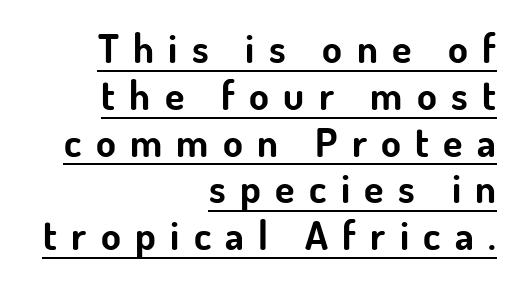
The image shows 40 px bold sans-serif type, upright; set right-aligned, line spacing 1.17x, unusually wide letter spacing (+0.36 em), underlined; low stroke contrast and a small x-height.
